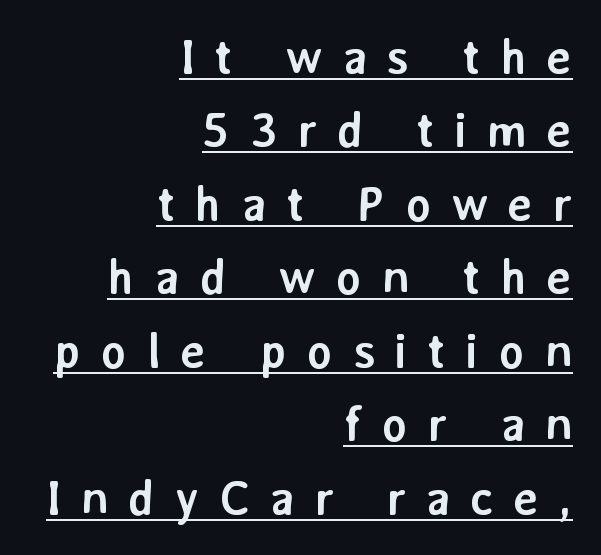
Each line of the rendering has a horizontal stroke beneath the glyphs. Note the varied advance widths — an 'i' is clearly narrower than an 'm'. Observe the wide spacing: letters keep a clear distance from each other. What kind of face is this? One without serifs — a sans. Casual observation: everything's shoved over to the right. The letters are bold, with thick, heavy strokes.
